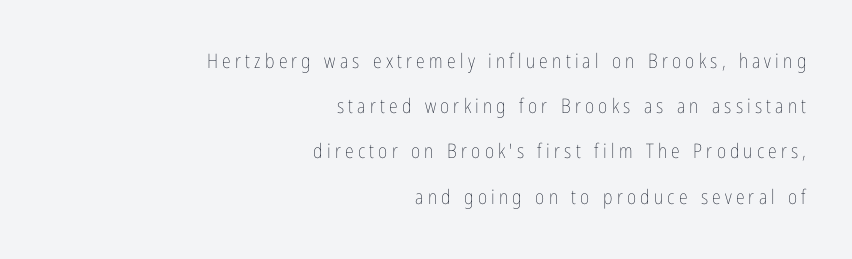
The rag falls on the left side of this text block. The leading is generous, giving the passage an open texture. The type sits square on the baseline with zero lean. Underlining? Definitely not there. This reads as an unemphasized weight, regular at the heaviest. Students, note that the glyphs here are deliberately spaced far apart.
